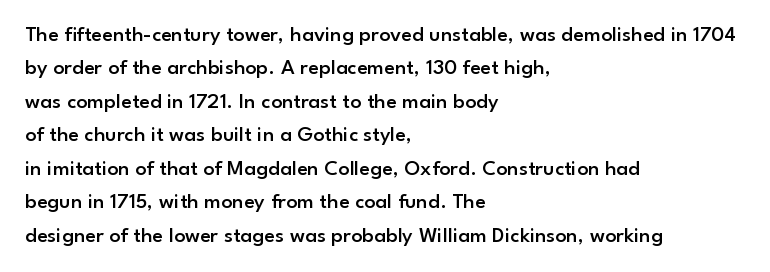
Q: Is the text bold? A: Semi-bold.
Q: Is the text italic (slanted)? A: No, it is upright.
Q: Is the text underlined? A: No.
Q: How is the paragraph aligned? A: Left-aligned.
Q: Is the spacing between letters normal or unusually wide? A: Normal.
Q: Is the spacing between lines tight, normal or loose? A: Normal.
